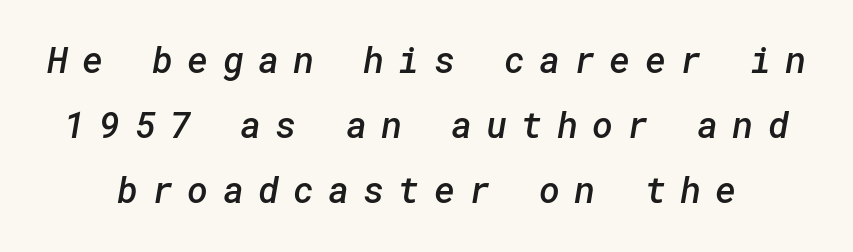
{"serif": "no", "bold": "semi", "weight": "semibold", "width": "normal", "stroke_contrast": "low", "x_height": "medium", "underline": "no", "line_spacing_ratio": 1.81, "letter_spacing": "wide", "letter_spacing_em": 0.39, "glyph_px": 36}
